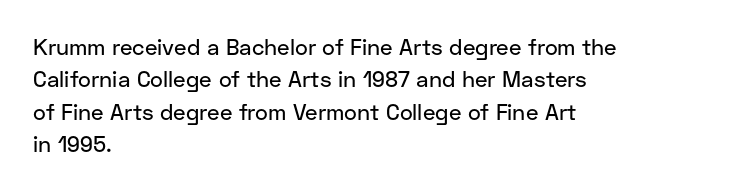
Bare-footed words on every line. The space between consecutive lines is moderate. Caption: standard tracking, unaltered. The lettering holds an erect, upright posture throughout. The text block is weighted toward the left margin, trailing off unevenly rightward.
